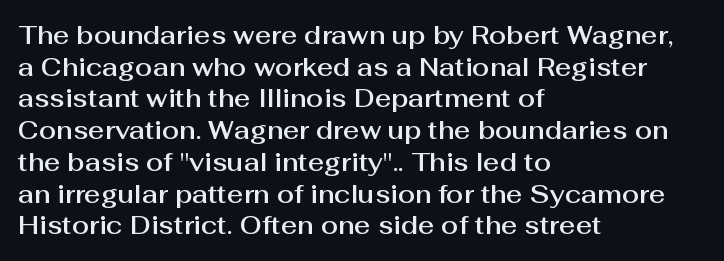
Q: Is the text italic (slanted)? A: No, it is upright.
Q: Is the text underlined? A: No.
Q: How is the paragraph aligned? A: Left-aligned.
Q: Is the spacing between letters normal or unusually wide? A: Normal.
Q: Is the spacing between lines tight, normal or loose? A: Normal.
